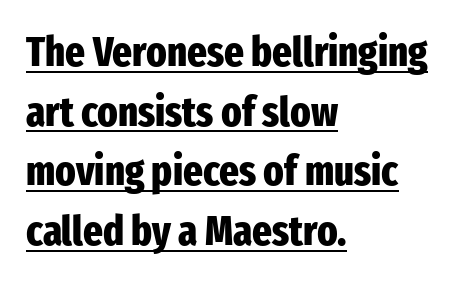
These lines are rendered in a variable-pitch font. Is there an underline? Yes — a line sits under the letters. Tracking here is standard; glyphs follow each other at the usual distance. Quick note: not italic, upright. Compared with typical paragraphs, the rows here are spaced about the same.
